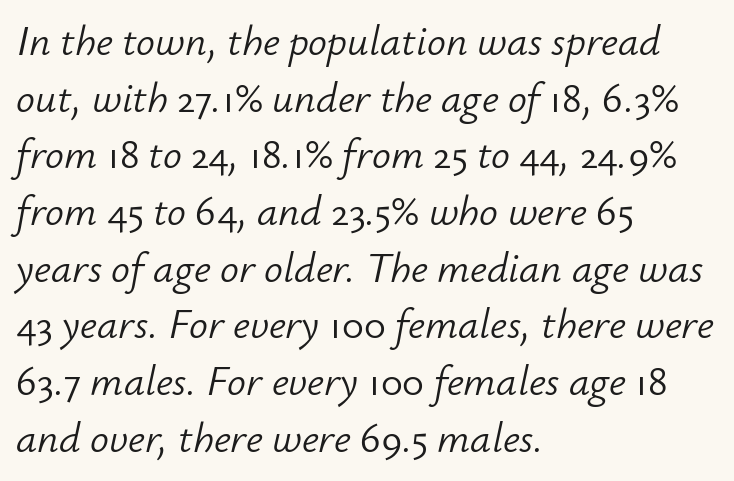
Q: Is the text bold? A: No.
Q: Is the text italic (slanted)? A: Yes, it leans right by about 12 degrees.
Q: Is the text underlined? A: No.
Q: How is the paragraph aligned? A: Left-aligned.
Q: Is the spacing between letters normal or unusually wide? A: Normal.
Q: Is the spacing between lines tight, normal or loose? A: Normal.
Q: Width (condensed, normal, or wide)? A: Normal.
Q: Stroke contrast? A: Low.
Q: x-height? A: Small.
Q: Monospaced? A: No.
